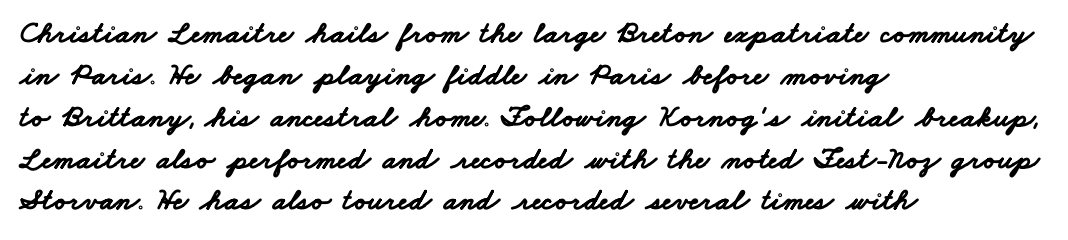
The image shows 31 px bold, wide sans-serif type; set left-aligned, normal line spacing (1.35x), normal letter spacing, not underlined; low stroke contrast and a small x-height.
